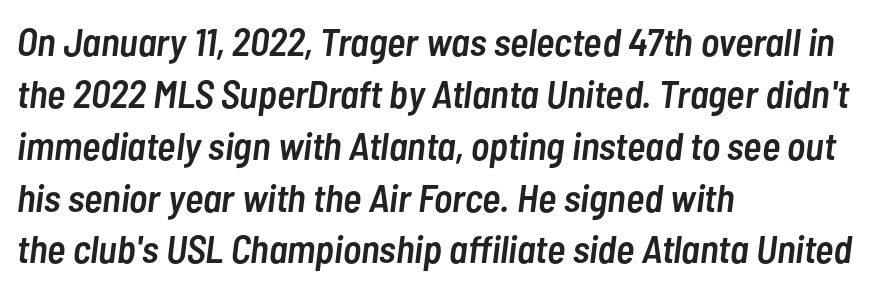
The baseline area is clear. Is this a fixed-width face? No — the glyphs have proportional, varying widths. This sample uses plain, unmodified letter spacing. A semibold gives these letters moderate extra thickness, short of bold. Short and long lines alike share a common starting point at left.
